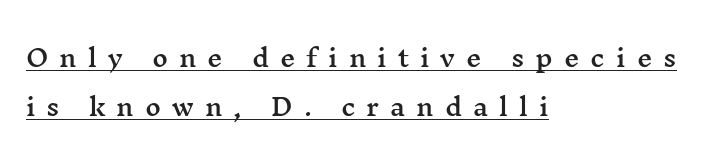
Q: Is the text italic (slanted)? A: No, it is upright.
Q: Is the text underlined? A: Yes.
Q: How is the paragraph aligned? A: Left-aligned.
Q: Is the spacing between letters normal or unusually wide? A: Unusually wide.
Q: Is the spacing between lines tight, normal or loose? A: Loose.
